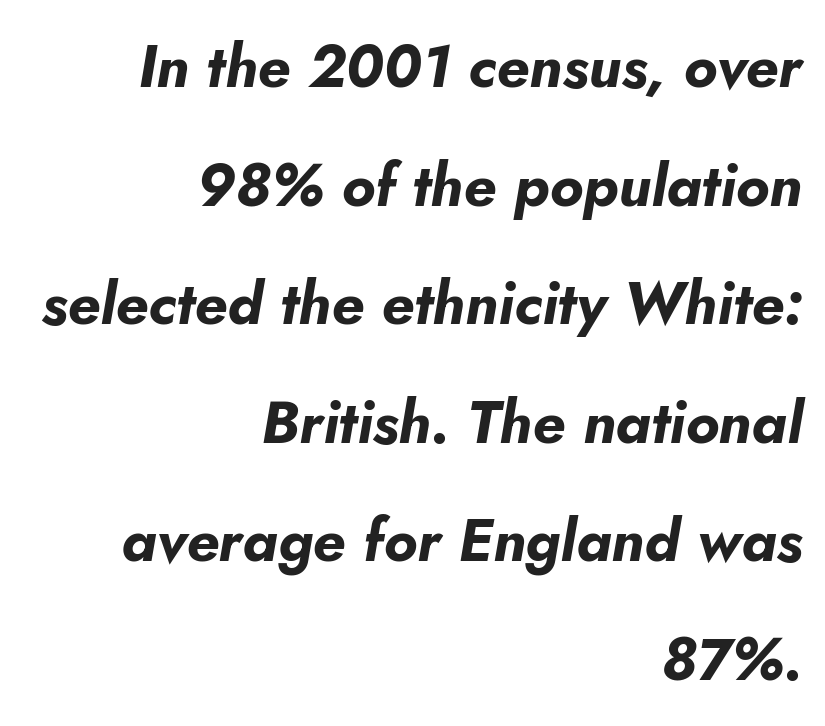
{"italic": "yes", "lean": "right", "slant_degrees": 5, "bold": "yes", "weight": "bold", "width": "normal", "stroke_contrast": "low", "x_height": "small", "monospaced": "no", "underline": "no", "align": "right", "line_spacing": "loose", "line_spacing_ratio": 2.01, "letter_spacing": "normal", "letter_spacing_em": 0.0, "glyph_px": 59}
